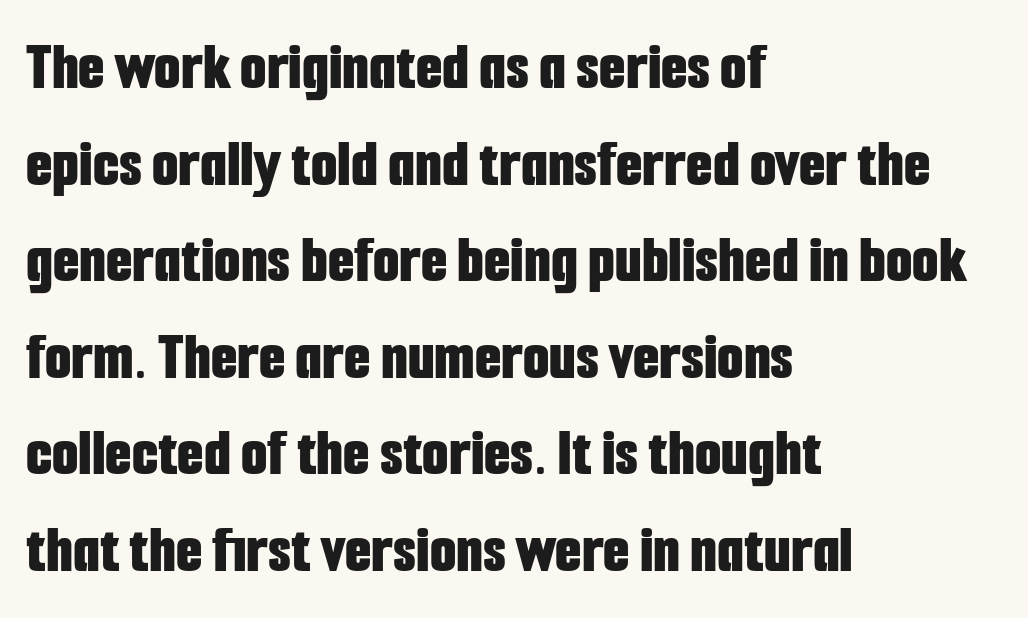
{"serif": "no", "italic": "no", "bold": "yes", "weight": "bold", "width": "condensed", "stroke_contrast": "low", "x_height": "medium", "monospaced": "no", "underline": "no", "align": "left", "line_spacing": "normal", "line_spacing_ratio": 1.42, "letter_spacing": "normal", "letter_spacing_em": 0.0, "glyph_px": 68}
